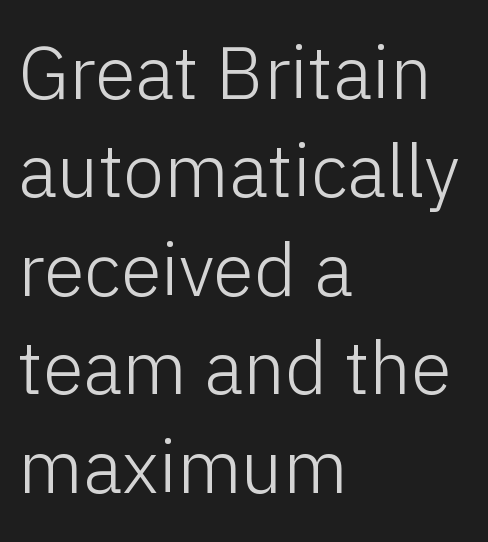
The image shows 74 px light sans-serif type, upright; set left-aligned, normal line spacing (1.33x), normal letter spacing, not underlined; low stroke contrast and a medium x-height.
